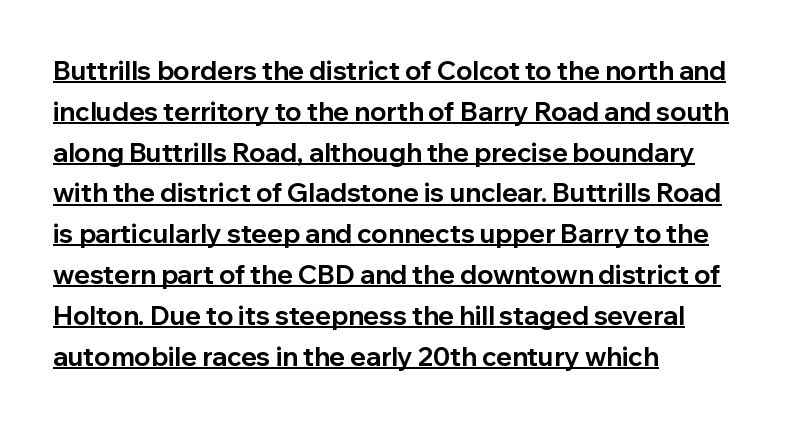
The font's upright variant was chosen for this text. Caption: lettering with a line underneath. The type is set solid horizontally, with unmodified tracking. Regarding leading, the lines here are spaced in the standard way.
